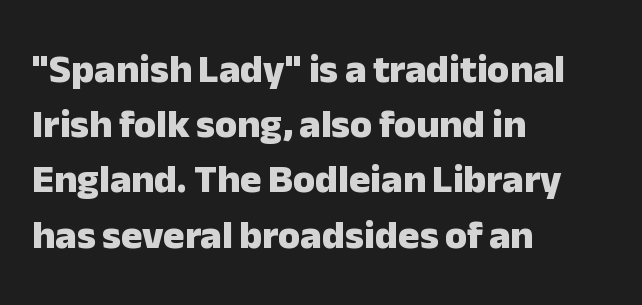
The image shows 40 px heavy sans-serif type, upright; set left-aligned, normal line spacing (1.38x), normal letter spacing, not underlined; low stroke contrast and a medium x-height.
